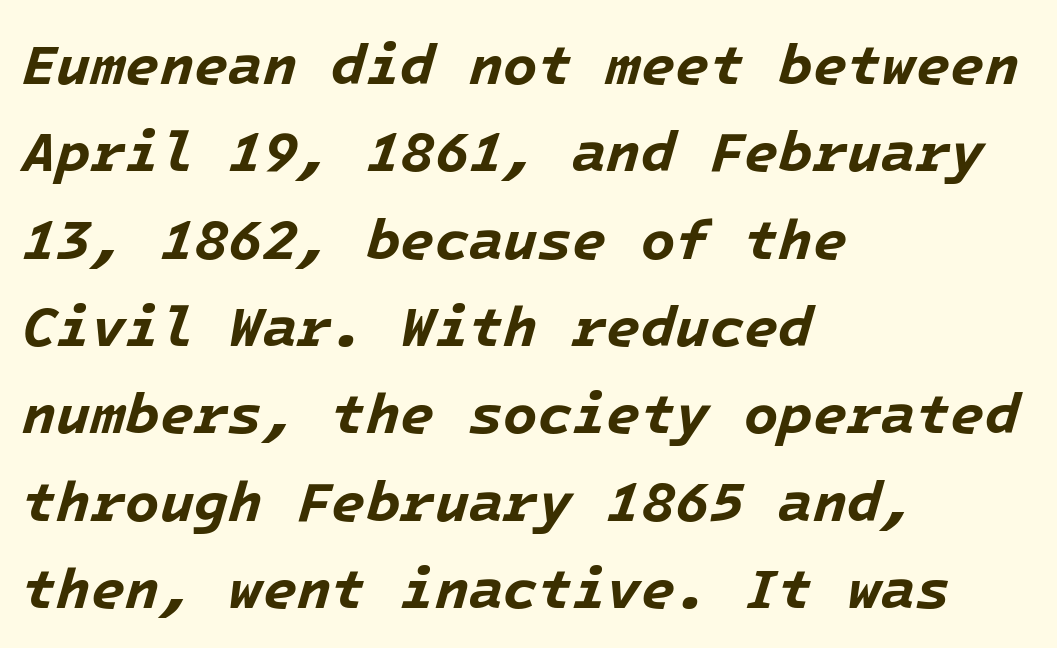
{"italic": "yes", "lean": "right", "slant_degrees": 16, "bold": "yes", "weight": "bold", "width": "normal", "stroke_contrast": "low", "x_height": "medium", "underline": "no", "align": "left", "line_spacing": "normal", "line_spacing_ratio": 1.56, "letter_spacing": "normal", "letter_spacing_em": 0.0, "glyph_px": 56}
